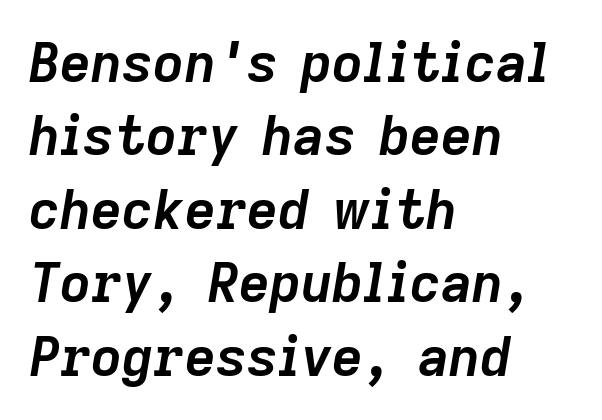
The image shows 54 px semibold type, italic (leaning right); set left-aligned, normal line spacing (1.36x), normal letter spacing, not underlined; low stroke contrast and a medium x-height.
